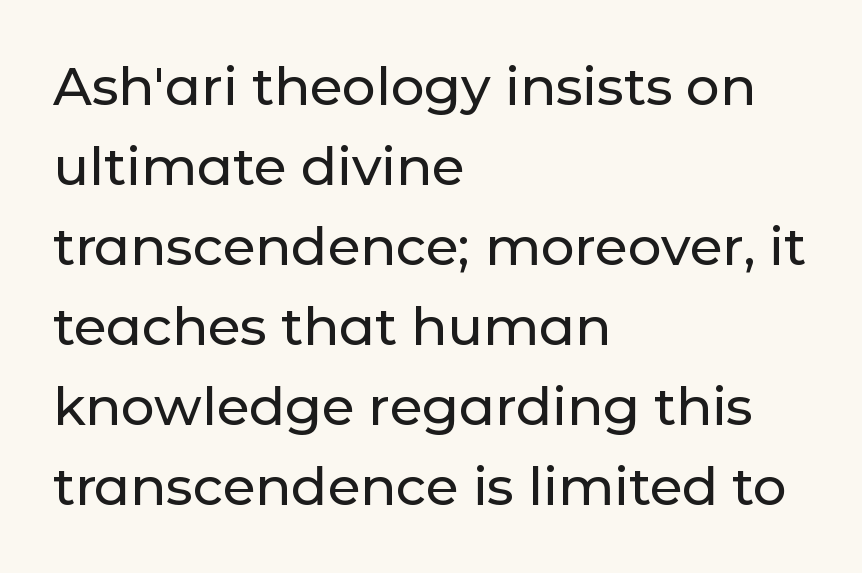
The image shows 53 px sans-serif type, upright; set left-aligned, normal line spacing (1.51x), normal letter spacing, not underlined; low stroke contrast and a medium x-height.
